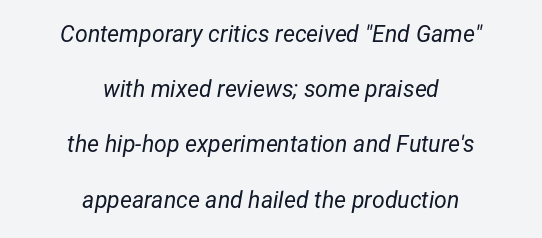
Q: Is the text bold? A: No.
Q: Is the text italic (slanted)? A: Yes, it leans right by about 12 degrees.
Q: Is the text underlined? A: No.
Q: How is the paragraph aligned? A: Centered.
Q: Is the spacing between letters normal or unusually wide? A: Normal.
Q: Is the spacing between lines tight, normal or loose? A: Loose.
